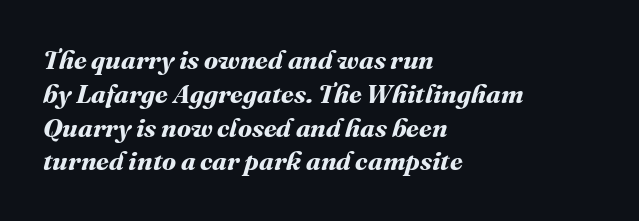
The image shows 26 px bold type; set left-aligned, normal line spacing (1.3x), normal letter spacing, not underlined.
